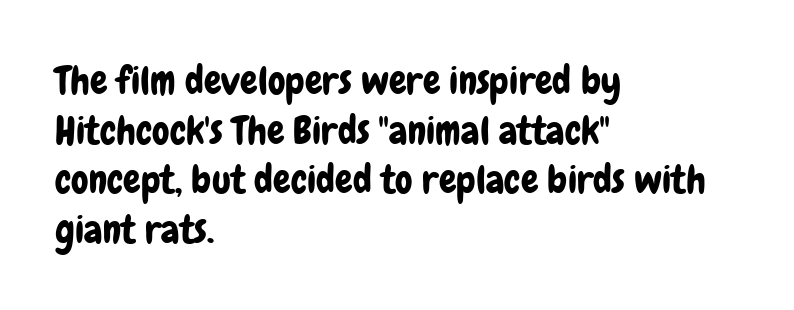
Q: Is the text italic (slanted)? A: No, it is upright.
Q: Is the typeface a serif or a sans-serif typeface? A: Sans-serif.
Q: Is the text underlined? A: No.
Q: How is the paragraph aligned? A: Left-aligned.
Q: Is the spacing between letters normal or unusually wide? A: Normal.
Q: Is the spacing between lines tight, normal or loose? A: Normal.
Q: Width (condensed, normal, or wide)? A: Condensed.
Q: Stroke contrast? A: Low.
Q: x-height? A: Medium.
Q: Monospaced? A: No.
